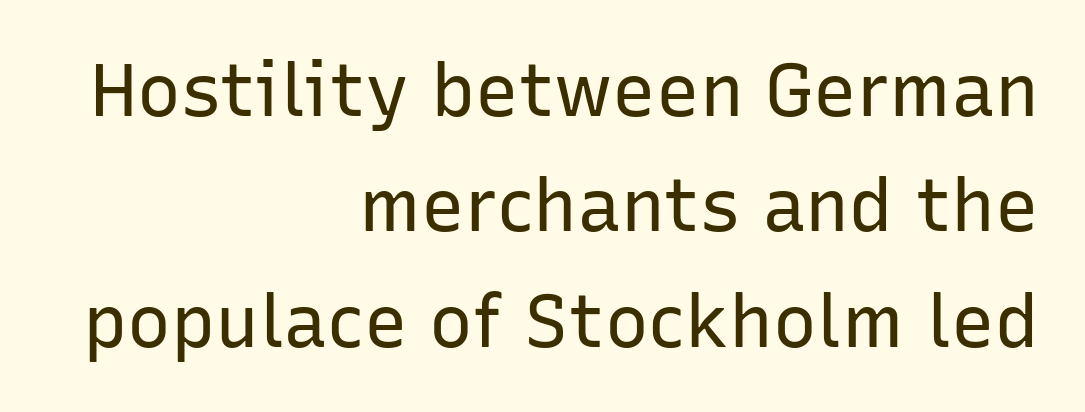
No feet cap the strokes, marking this as sans-serif type. No italicization has been applied; the sample stays upright. You could call the tracking neutral — neither tight nor loose. Clear beneath every line of the passage.
